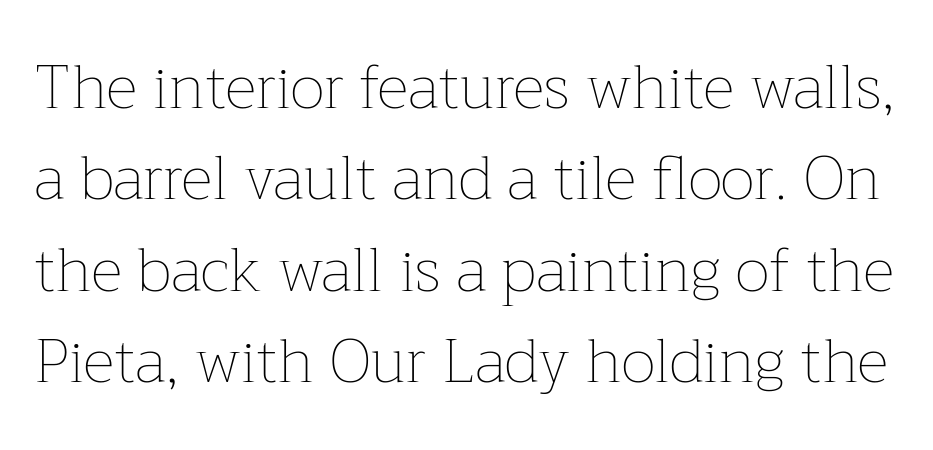
{"italic": "no", "bold": "no", "weight": "thin", "width": "normal", "stroke_contrast": "low", "x_height": "medium", "monospaced": "no", "underline": "no", "line_spacing": "normal", "line_spacing_ratio": 1.5, "letter_spacing": "normal", "letter_spacing_em": 0.0, "glyph_px": 61}
